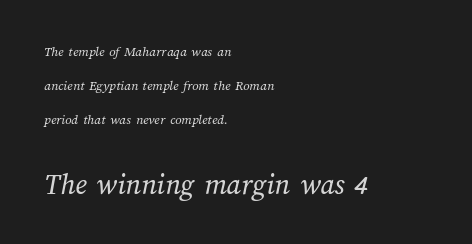
Q: Is the text bold? A: No.
Q: Is the text underlined? A: No.
Q: How is the paragraph aligned? A: Left-aligned.
Q: Is the spacing between letters normal or unusually wide? A: Normal.
Q: Is the spacing between lines tight, normal or loose? A: Loose.
Q: Which block of text is set in a larger size, the first (top) or the second (bottom)? A: The second (bottom) one.
Q: Width (condensed, normal, or wide)? A: Normal.
Q: Stroke contrast? A: Medium.
Q: x-height? A: Medium.
Q: Monospaced? A: No.
